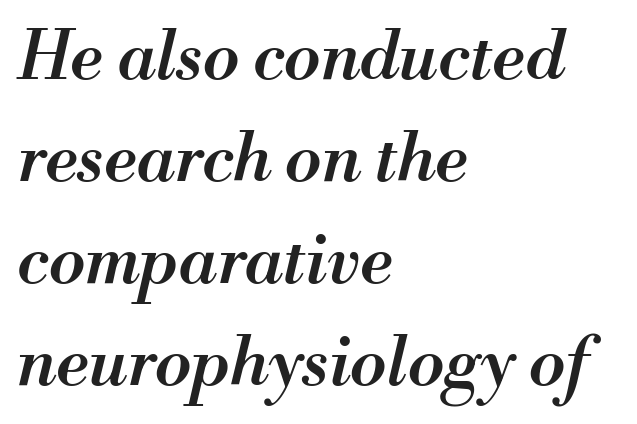
Q: Is the text bold? A: Semi-bold.
Q: Is the text italic (slanted)? A: Yes, it leans right by about 13 degrees.
Q: Is the text underlined? A: No.
Q: How is the paragraph aligned? A: Left-aligned.
Q: Is the spacing between letters normal or unusually wide? A: Normal.
Q: Is the spacing between lines tight, normal or loose? A: Normal.
Q: Width (condensed, normal, or wide)? A: Normal.
Q: Stroke contrast? A: Medium.
Q: x-height? A: Small.
Q: Monospaced? A: No.
